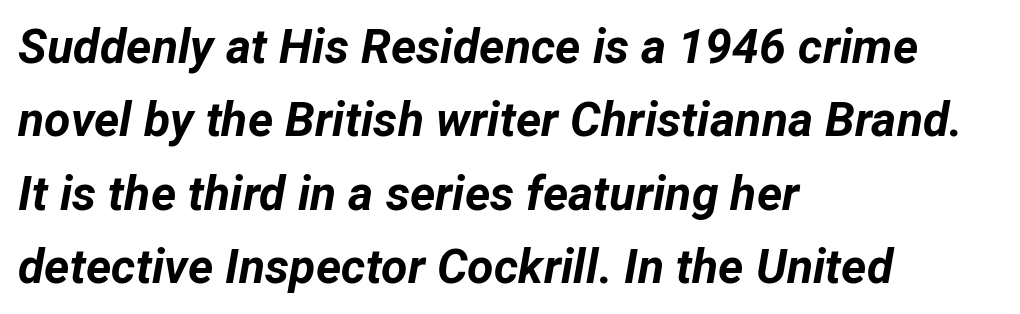
{"italic": "yes", "lean": "right", "slant_degrees": 12, "bold": "yes", "weight": "bold", "width": "normal", "stroke_contrast": "low", "x_height": "medium", "monospaced": "no", "underline": "no", "align": "left", "line_spacing": "normal", "line_spacing_ratio": 1.53, "letter_spacing": "normal", "letter_spacing_em": 0.0, "glyph_px": 48}
